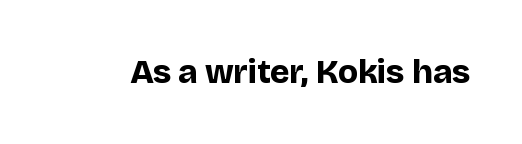
The image shows 33 px bold sans-serif type, upright; set normal letter spacing, not underlined; low stroke contrast and a large x-height.
